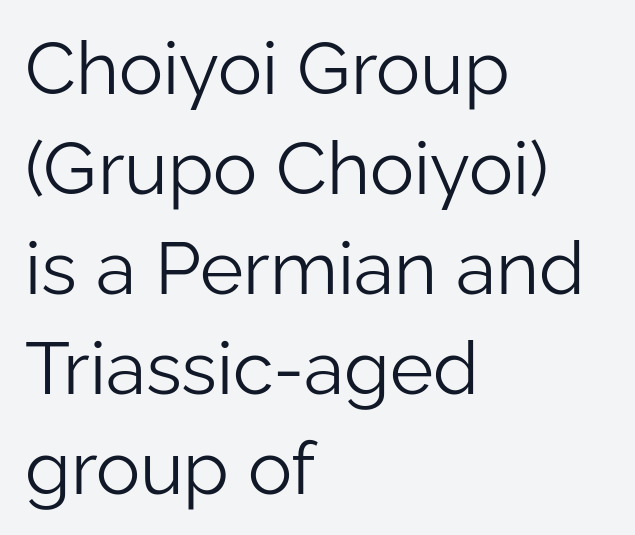
{"serif": "no", "italic": "no", "bold": "no", "weight": "light", "width": "normal", "stroke_contrast": "low", "x_height": "medium", "monospaced": "no", "underline": "no", "align": "left", "line_spacing": "normal", "line_spacing_ratio": 1.35, "letter_spacing": "normal", "letter_spacing_em": 0.0, "glyph_px": 74}
